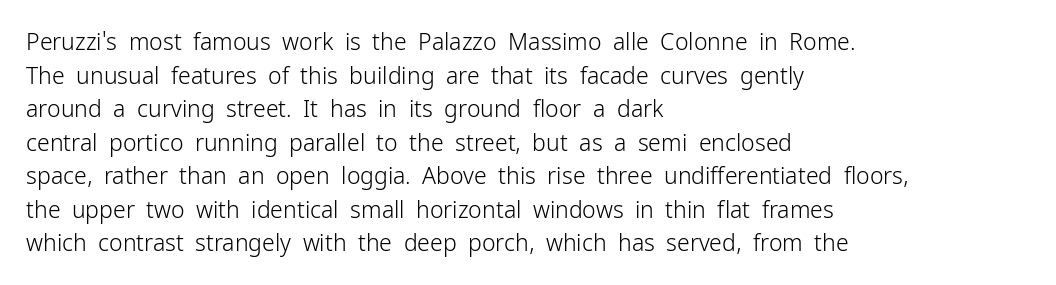
Q: Is the text bold? A: No.
Q: Is the text italic (slanted)? A: No, it is upright.
Q: Is the text underlined? A: No.
Q: How is the paragraph aligned? A: Left-aligned.
Q: Is the spacing between letters normal or unusually wide? A: Normal.
Q: Is the spacing between lines tight, normal or loose? A: Normal.
